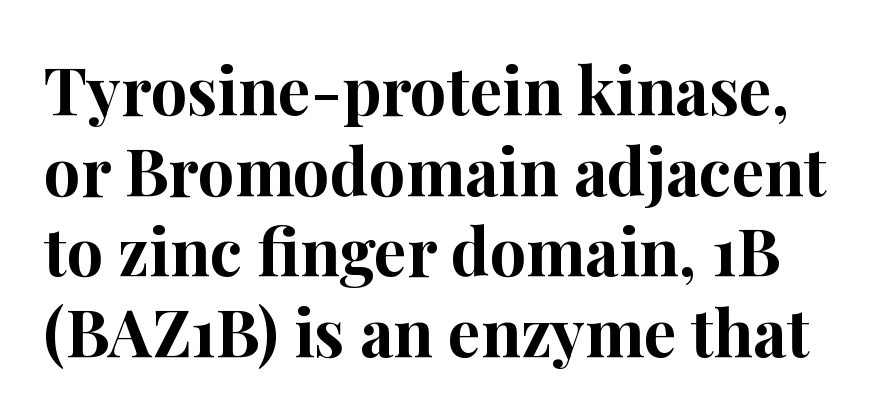
The image shows 65 px bold serif type, upright; set line spacing 1.24x, normal letter spacing, not underlined; high stroke contrast and a medium x-height.
